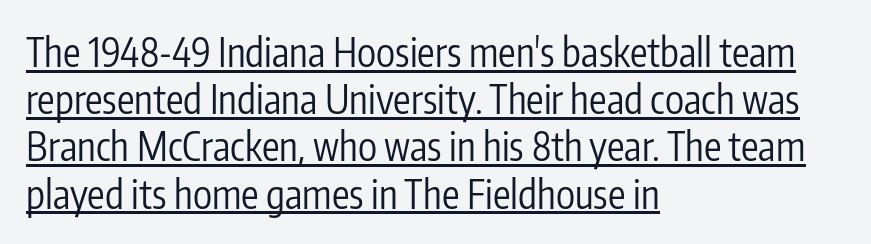
{"serif": "no", "italic": "no", "bold": "no", "weight": "regular", "width": "condensed", "stroke_contrast": "low", "x_height": "medium", "monospaced": "no", "underline": "yes", "align": "left", "line_spacing_ratio": 1.21, "letter_spacing": "normal", "letter_spacing_em": 0.0, "glyph_px": 39}
